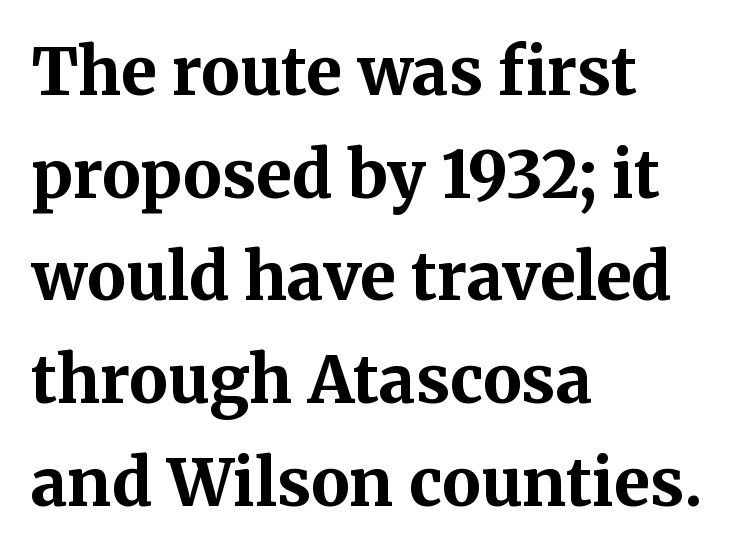
Q: Is the text bold? A: Yes.
Q: Is the text italic (slanted)? A: No, it is upright.
Q: Is the typeface a serif or a sans-serif typeface? A: Serif.
Q: Is the text underlined? A: No.
Q: How is the paragraph aligned? A: Left-aligned.
Q: Is the spacing between letters normal or unusually wide? A: Normal.
Q: Is the spacing between lines tight, normal or loose? A: Normal.
Q: Width (condensed, normal, or wide)? A: Normal.
Q: Stroke contrast? A: Medium.
Q: x-height? A: Medium.
Q: Monospaced? A: No.
